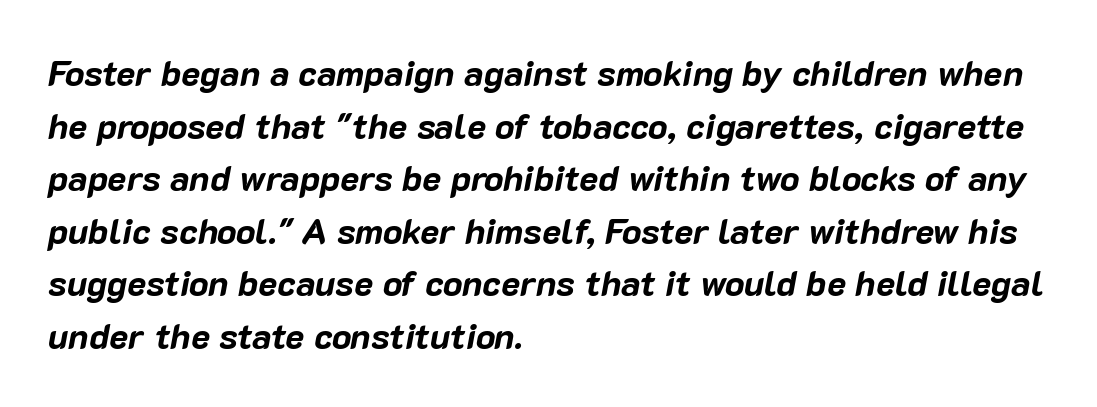
Q: Is the text bold? A: Yes.
Q: Is the text italic (slanted)? A: Yes, it leans right by about 10 degrees.
Q: Is the text underlined? A: No.
Q: How is the paragraph aligned? A: Left-aligned.
Q: Is the spacing between letters normal or unusually wide? A: Normal.
Q: Is the spacing between lines tight, normal or loose? A: Normal.
Q: Width (condensed, normal, or wide)? A: Normal.
Q: Stroke contrast? A: Low.
Q: x-height? A: Medium.
Q: Monospaced? A: No.
